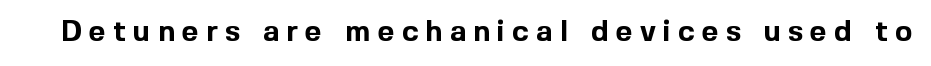
Q: Is the text bold? A: Yes.
Q: Is the text italic (slanted)? A: No, it is upright.
Q: Is the typeface a serif or a sans-serif typeface? A: Sans-serif.
Q: Is the text underlined? A: No.
Q: Is the spacing between letters normal or unusually wide? A: Unusually wide.
Q: Width (condensed, normal, or wide)? A: Normal.
Q: x-height? A: Medium.
Q: Monospaced? A: No.
